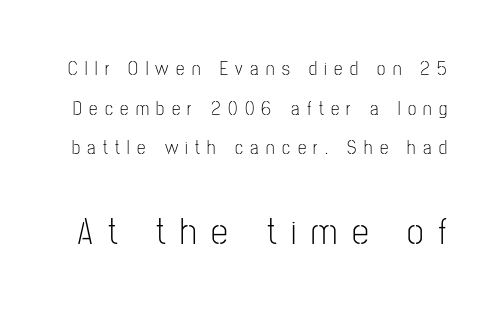
{"serif": "no", "italic": "no", "bold": "no", "weight": "light", "width": "condensed", "stroke_contrast": "low", "x_height": "medium", "monospaced": "no", "underline": "no", "line_spacing": "loose", "line_spacing_ratio": 2.09, "letter_spacing": "wide", "letter_spacing_em": 0.39, "larger_block": "second", "size_ratio": 2.0, "glyph_px": 38}
